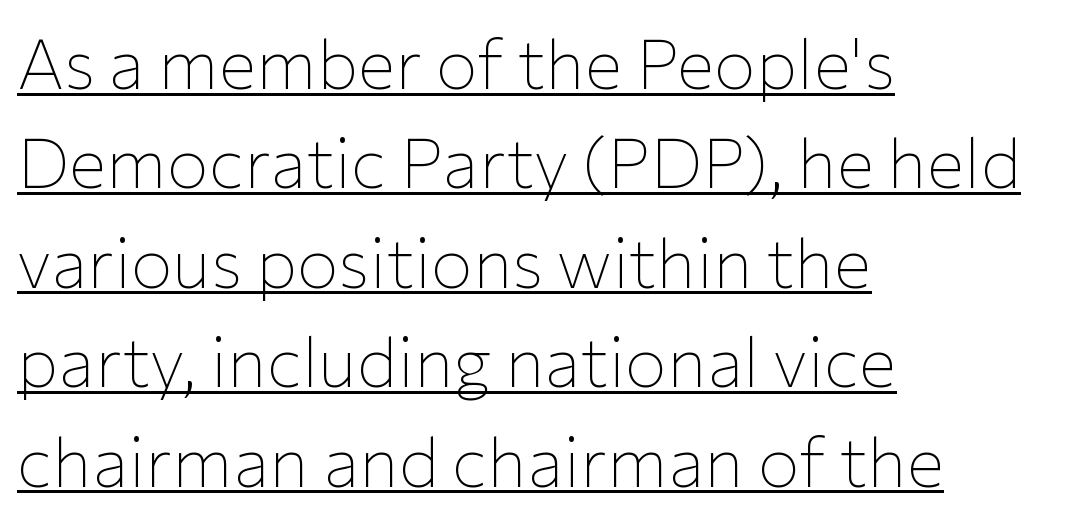
{"serif": "no", "italic": "no", "bold": "no", "weight": "thin", "width": "normal", "stroke_contrast": "low", "x_height": "medium", "monospaced": "no", "underline": "yes", "align": "left", "line_spacing": "normal", "line_spacing_ratio": 1.42, "letter_spacing": "normal", "letter_spacing_em": 0.0, "glyph_px": 70}
